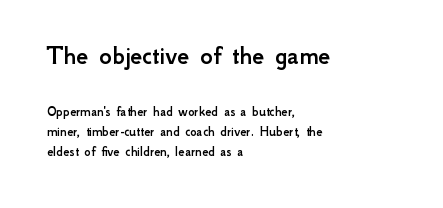
The image shows 27 px text type, upright; set left-aligned, normal line spacing (1.43x), normal letter spacing, not underlined; the first (top) block is 1.93x larger.
